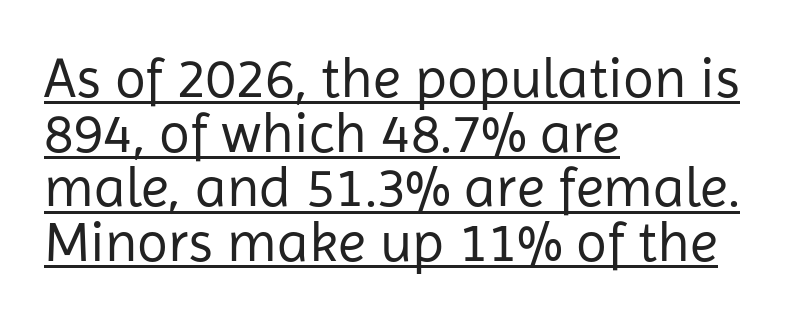
{"serif": "no", "italic": "no", "bold": "no", "weight": "regular", "width": "normal", "stroke_contrast": "low", "x_height": "medium", "monospaced": "no", "underline": "yes", "align": "left", "line_spacing": "tight", "line_spacing_ratio": 0.96, "letter_spacing": "normal", "letter_spacing_em": 0.0, "glyph_px": 57}
